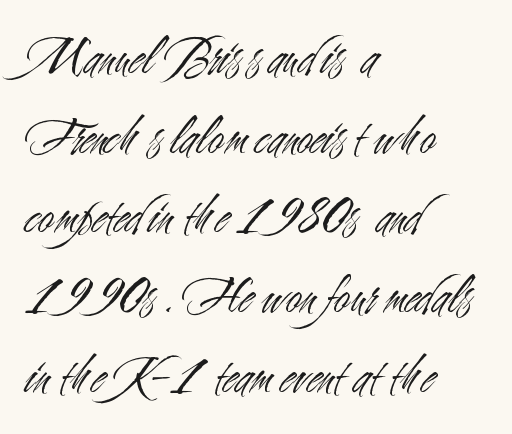
{"serif": "no", "bold": "no", "weight": "light", "width": "condensed", "stroke_contrast": "medium", "x_height": "small", "monospaced": "no", "underline": "no", "align": "left", "line_spacing": "normal", "line_spacing_ratio": 1.45, "letter_spacing": "normal", "letter_spacing_em": 0.0, "glyph_px": 55}
